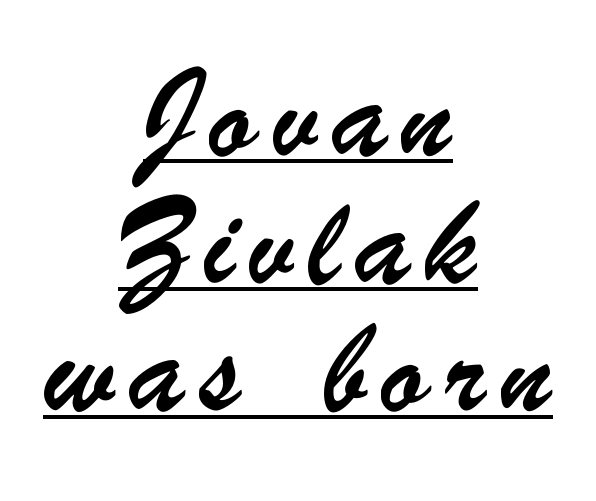
Typographically, this falls in the sans-serif category. These lines are rendered in a variable-pitch font. Typeset on center — no edge is straight. The typesetter has applied underlining to the passage shown. Spacing between characters has been opened up far beyond the box default. How would I describe the line gaps? Wide and relaxed.
